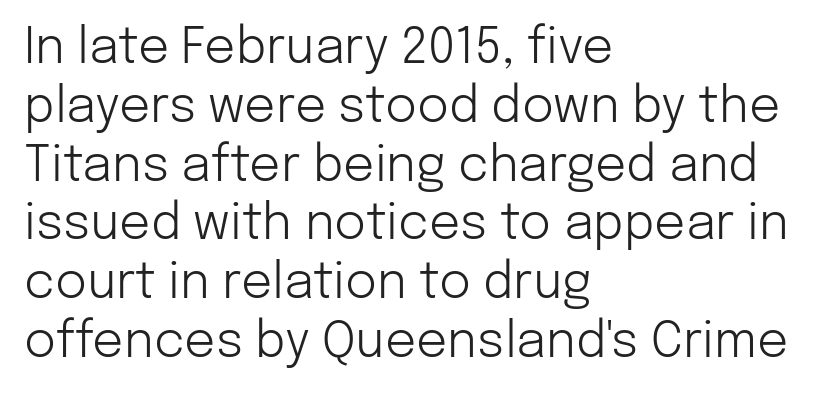
The rendering uses natural spacing where letterforms have individual widths. The lines in this sample share a left origin and differ only in where they stop. Does the lettering tilt? It doesn't — this is upright. Unbolded letterforms with no extra heft.
